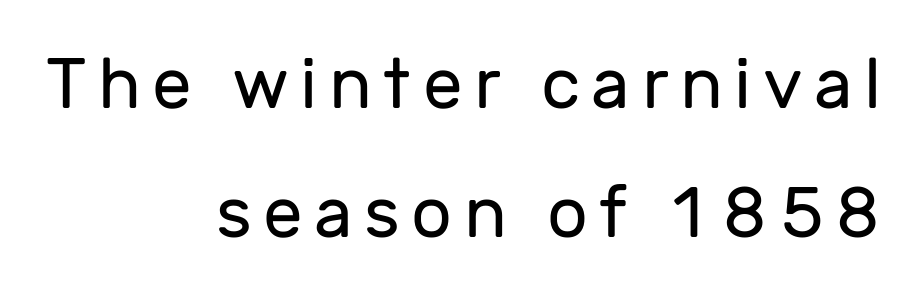
Q: Is the text bold? A: No.
Q: Is the text italic (slanted)? A: No, it is upright.
Q: Is the typeface a serif or a sans-serif typeface? A: Sans-serif.
Q: Is the text underlined? A: No.
Q: How is the paragraph aligned? A: Right-aligned.
Q: Width (condensed, normal, or wide)? A: Normal.
Q: Stroke contrast? A: Low.
Q: x-height? A: Medium.
Q: Monospaced? A: No.
